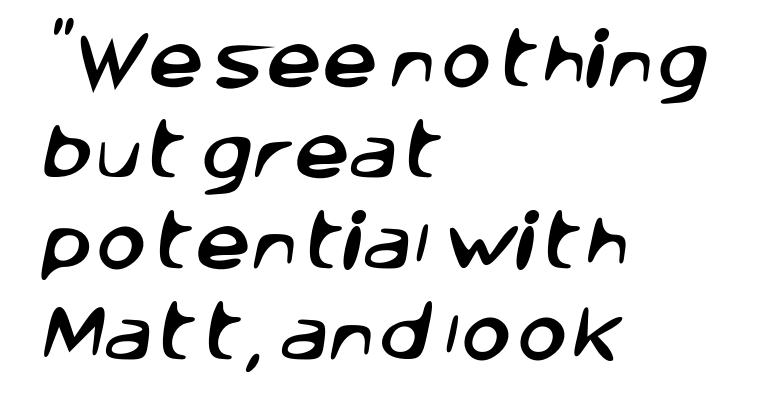
{"serif": "no", "width": "normal", "stroke_contrast": "low", "x_height": "large", "monospaced": "no", "underline": "no", "align": "left", "line_spacing": "normal", "line_spacing_ratio": 1.47, "letter_spacing": "normal", "letter_spacing_em": 0.0, "glyph_px": 62}
